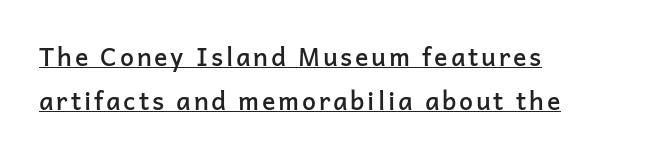
The image shows 25 px text type, upright; set left-aligned, line spacing 1.75x, underlined.
